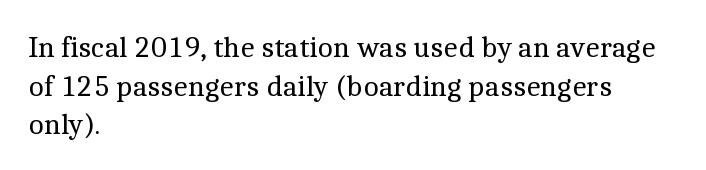
Q: Is the text bold? A: No.
Q: Is the text italic (slanted)? A: No, it is upright.
Q: Is the typeface a serif or a sans-serif typeface? A: Serif.
Q: Is the text underlined? A: No.
Q: How is the paragraph aligned? A: Left-aligned.
Q: Is the spacing between letters normal or unusually wide? A: Normal.
Q: Is the spacing between lines tight, normal or loose? A: Normal.
Q: Width (condensed, normal, or wide)? A: Normal.
Q: x-height? A: Medium.
Q: Monospaced? A: No.
